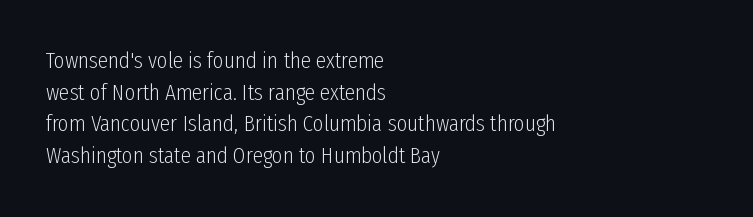
The image shows 23 px text type, upright; set left-aligned, normal line spacing (1.38x), normal letter spacing, not underlined.
